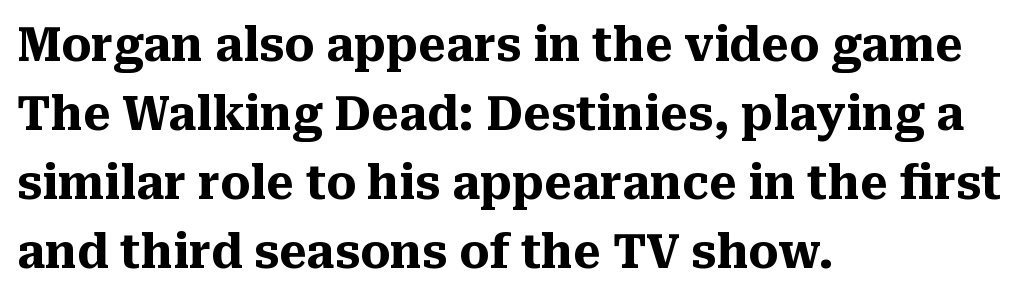
Do the characters align in a grid? No, the font is proportional. Notice how the stems are strictly vertical — no italics here. Are there feet on the stems? There are — it's a serif. Leftover space on each line is placed entirely after the last word. The gaps between neighbouring characters are ordinary and unremarkable. Summary of vertical rhythm: regular, with standard interline spacing.
